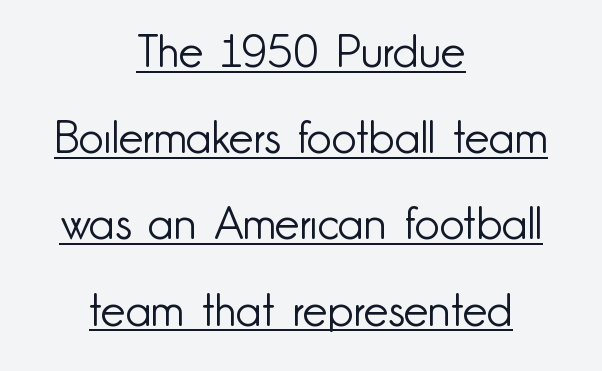
Do the characters align in a grid? No, the font is proportional. If you measured baseline to baseline, you'd find a long distance. The cut favours lightness, reaching ordinary text weight at its darkest. Look at the tracking — it's just the regular setting, nothing added. Somebody hit Ctrl+U on this one — the words are underlined. One-word summary of the alignment: center.
